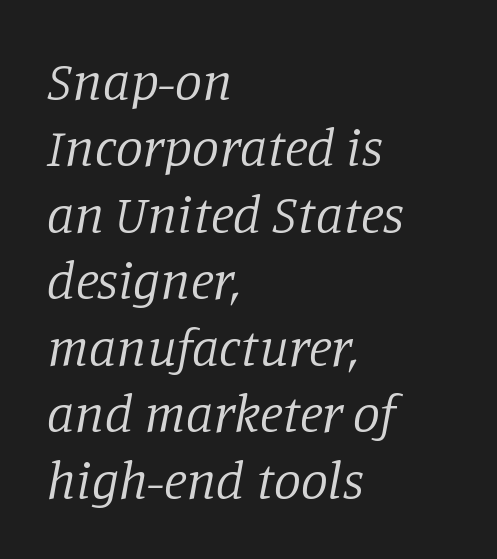
{"serif": "yes", "italic": "yes", "lean": "right", "slant_degrees": 11, "bold": "no", "weight": "regular", "width": "normal", "stroke_contrast": "low", "x_height": "large", "monospaced": "no", "underline": "no", "align": "left", "line_spacing_ratio": 1.23, "letter_spacing": "normal", "letter_spacing_em": 0.0, "glyph_px": 54}
